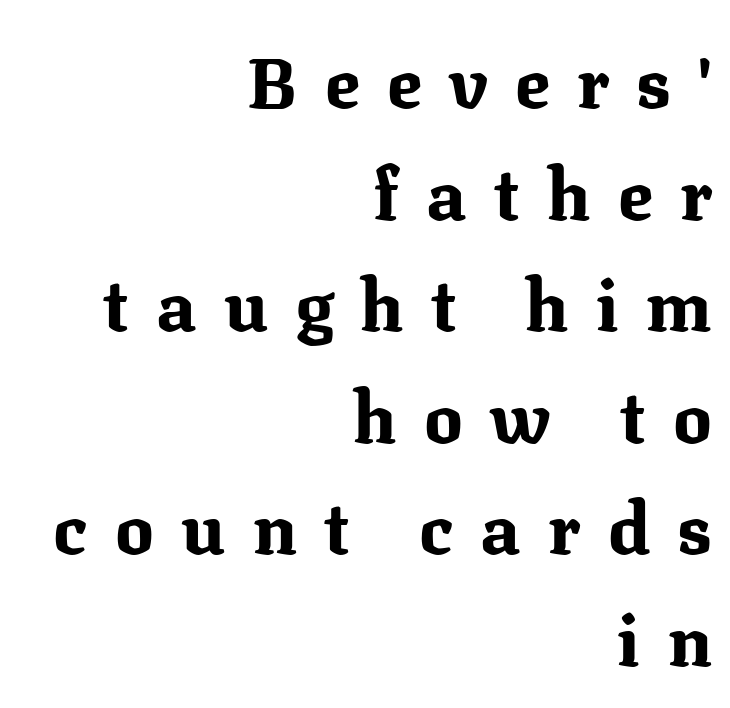
The image shows 72 px bold serif type, upright; set right-aligned, normal line spacing (1.55x), unusually wide letter spacing (+0.38 em), not underlined; medium stroke contrast and a medium x-height.
